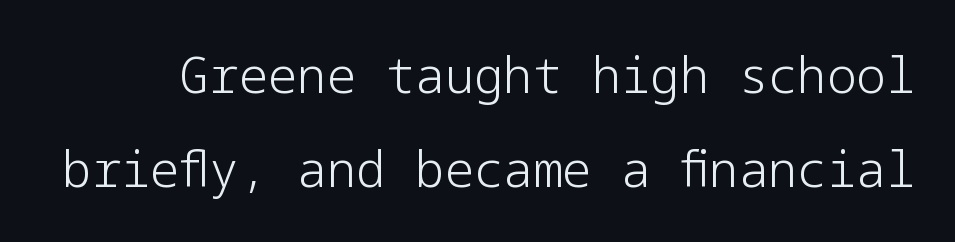
The image shows 49 px light sans-serif type, upright; set loose line spacing (1.91x), normal letter spacing, not underlined; low stroke contrast and a medium x-height.
